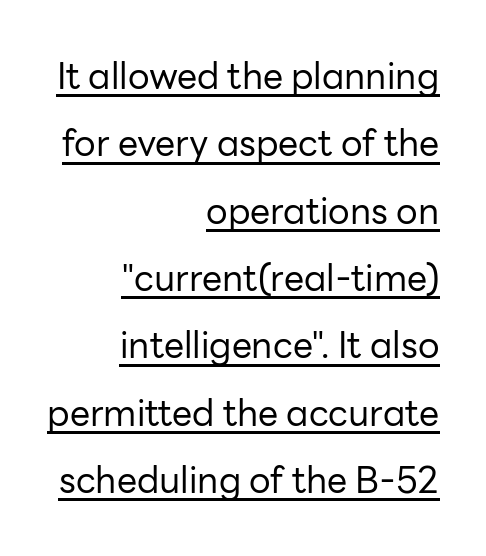
{"serif": "no", "italic": "no", "bold": "no", "weight": "regular", "width": "normal", "stroke_contrast": "low", "x_height": "medium", "monospaced": "no", "underline": "yes", "align": "right", "line_spacing_ratio": 1.87, "letter_spacing": "normal", "letter_spacing_em": 0.0, "glyph_px": 36}
